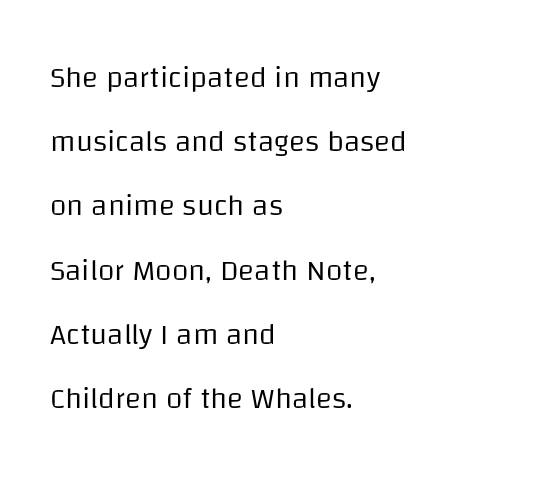
The image shows 30 px regular-weight sans-serif type, upright; set left-aligned, loose line spacing (2.14x), normal letter spacing, not underlined; low stroke contrast and a large x-height.
